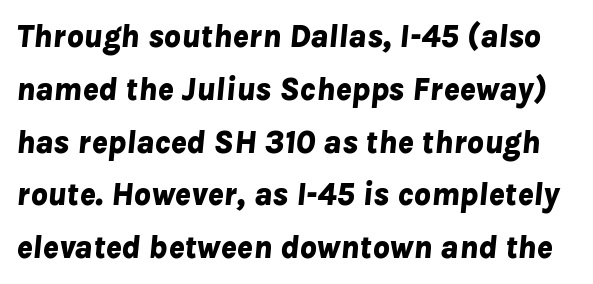
The image shows 33 px bold type, italic (leaning right); set normal line spacing (1.6x), normal letter spacing, not underlined; low stroke contrast and a medium x-height.
